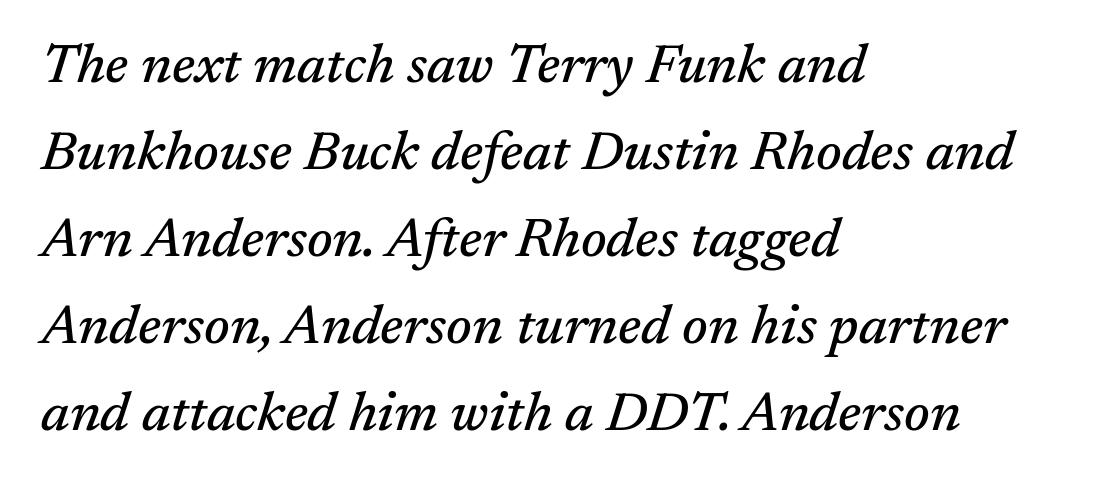
The image shows 55 px serif type, italic (leaning right); set left-aligned, normal line spacing (1.58x), normal letter spacing, not underlined; medium stroke contrast and a medium x-height.
